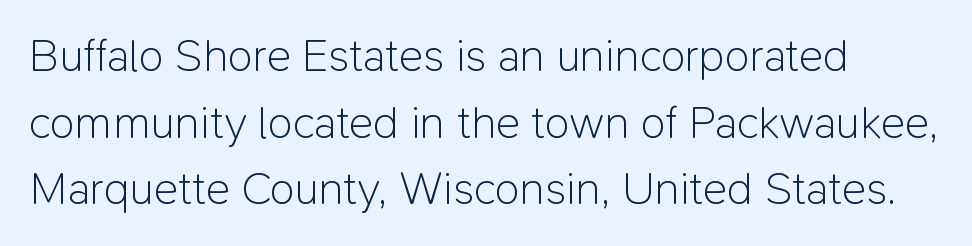
What's the leading like? Ordinary, nothing unusual. Quick note: underline off. A quiet, ordinary-to-light weight characterises the typeface. Reading down the block, your eye returns to a fixed left position each line.
